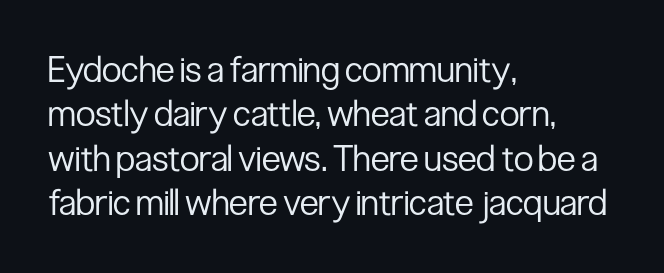
Q: Is the text bold? A: No.
Q: Is the text italic (slanted)? A: No, it is upright.
Q: Is the typeface a serif or a sans-serif typeface? A: Sans-serif.
Q: Is the text underlined? A: No.
Q: How is the paragraph aligned? A: Left-aligned.
Q: Is the spacing between letters normal or unusually wide? A: Normal.
Q: Width (condensed, normal, or wide)? A: Condensed.
Q: Stroke contrast? A: Low.
Q: x-height? A: Medium.
Q: Monospaced? A: No.
